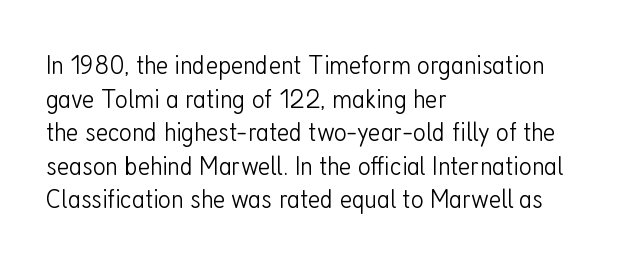
Q: Is the text bold? A: No.
Q: Is the text italic (slanted)? A: No, it is upright.
Q: Is the typeface a serif or a sans-serif typeface? A: Sans-serif.
Q: Is the text underlined? A: No.
Q: How is the paragraph aligned? A: Left-aligned.
Q: Is the spacing between letters normal or unusually wide? A: Normal.
Q: Width (condensed, normal, or wide)? A: Condensed.
Q: Stroke contrast? A: Low.
Q: x-height? A: Medium.
Q: Monospaced? A: No.
